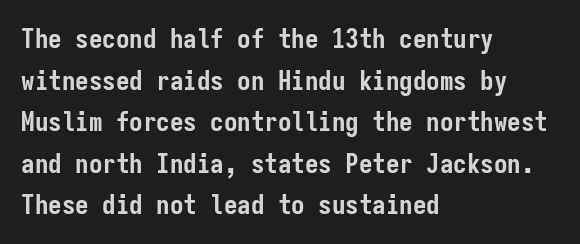
The image shows 27 px bold type, upright; set left-aligned, normal line spacing (1.54x), normal letter spacing, not underlined.
